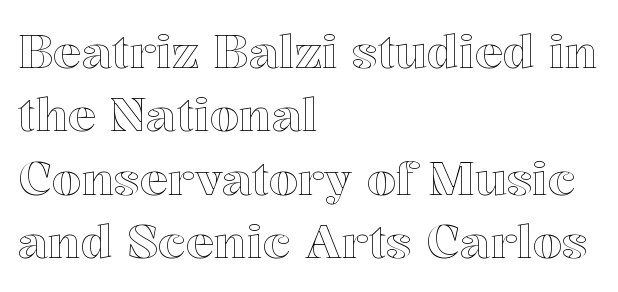
The image shows 47 px text type, upright; set left-aligned, normal line spacing (1.35x), normal letter spacing, not underlined; a medium x-height.
